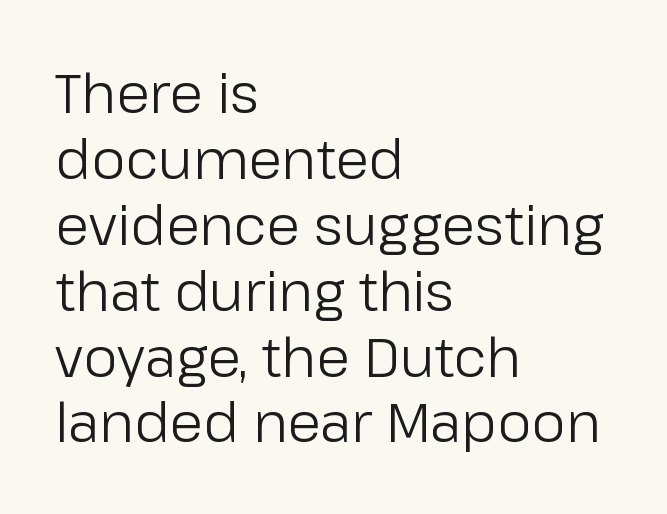
{"serif": "no", "italic": "no", "bold": "no", "weight": "regular", "width": "normal", "stroke_contrast": "low", "x_height": "medium", "monospaced": "no", "underline": "no", "align": "left", "line_spacing_ratio": 1.22, "letter_spacing": "normal", "letter_spacing_em": 0.0, "glyph_px": 54}
